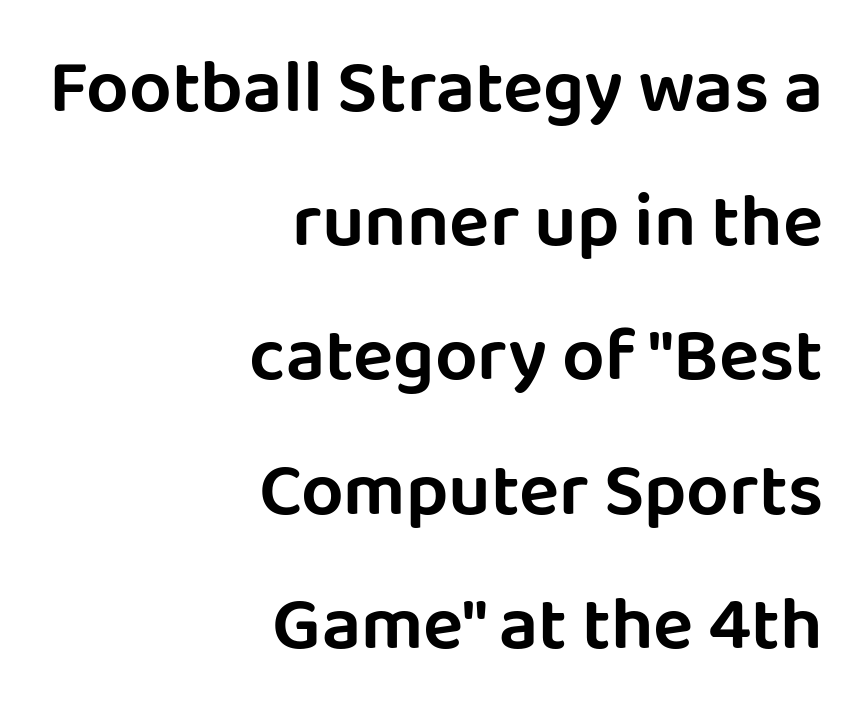
{"serif": "no", "italic": "no", "width": "normal", "stroke_contrast": "low", "x_height": "large", "monospaced": "no", "underline": "no", "align": "right", "line_spacing_ratio": 1.79, "letter_spacing": "normal", "letter_spacing_em": 0.0, "glyph_px": 75}
